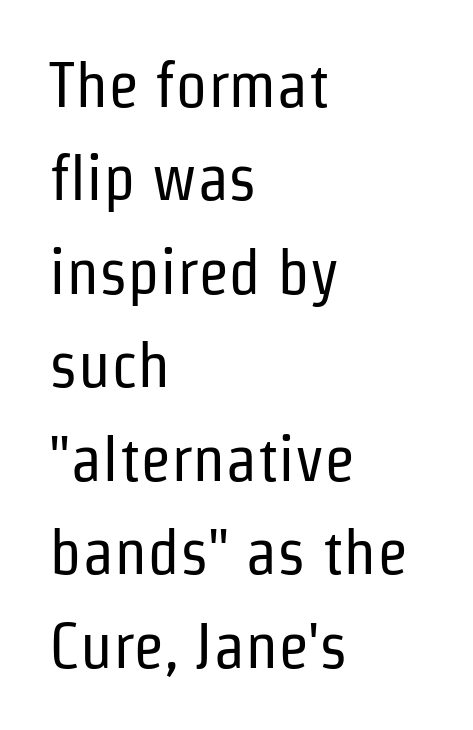
The image shows 64 px regular-weight, condensed sans-serif type, upright; set left-aligned, normal line spacing (1.46x), normal letter spacing, not underlined; low stroke contrast and a medium x-height.
